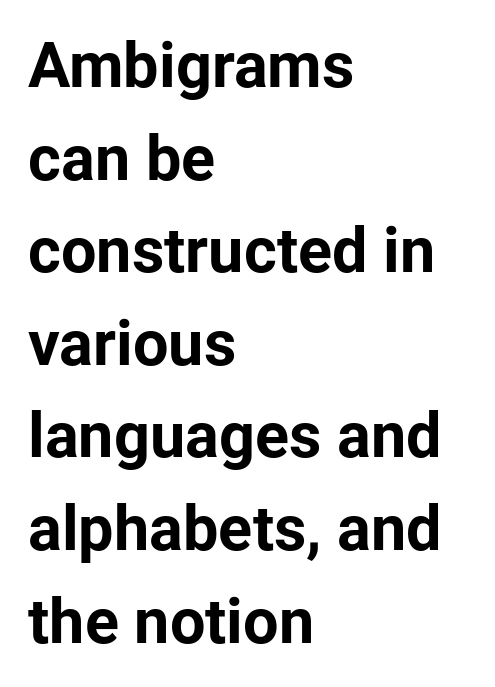
{"serif": "no", "italic": "no", "bold": "yes", "weight": "bold", "width": "normal", "stroke_contrast": "low", "x_height": "medium", "monospaced": "no", "underline": "no", "align": "left", "line_spacing": "normal", "line_spacing_ratio": 1.47, "letter_spacing": "normal", "letter_spacing_em": 0.0, "glyph_px": 63}
